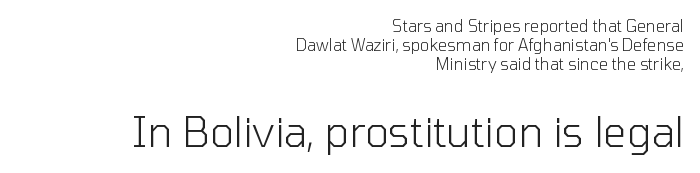
Q: Is the text bold? A: No.
Q: Is the text italic (slanted)? A: No, it is upright.
Q: Is the typeface a serif or a sans-serif typeface? A: Sans-serif.
Q: Is the text underlined? A: No.
Q: How is the paragraph aligned? A: Right-aligned.
Q: Is the spacing between letters normal or unusually wide? A: Normal.
Q: Which block of text is set in a larger size, the first (top) or the second (bottom)? A: The second (bottom) one.
Q: Width (condensed, normal, or wide)? A: Normal.
Q: Stroke contrast? A: Low.
Q: x-height? A: Medium.
Q: Monospaced? A: No.
